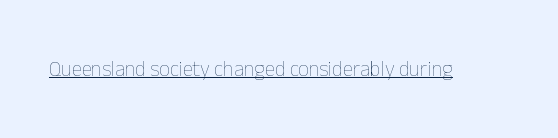
Italic: no, the glyphs are upright roman. You can see a thin bar hugging the bottom of the glyphs. Nothing heavy about these letters — not bold at all. Look at the tracking — it's just the regular setting, nothing added.
